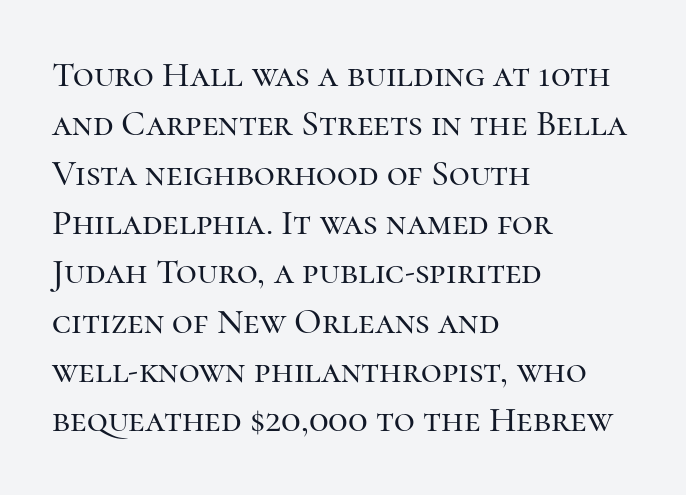
Q: Is the text italic (slanted)? A: No, it is upright.
Q: Is the typeface a serif or a sans-serif typeface? A: Serif.
Q: Is the text underlined? A: No.
Q: How is the paragraph aligned? A: Left-aligned.
Q: Is the spacing between letters normal or unusually wide? A: Normal.
Q: Is the spacing between lines tight, normal or loose? A: Normal.
Q: Width (condensed, normal, or wide)? A: Normal.
Q: Stroke contrast? A: High.
Q: x-height? A: Medium.
Q: Monospaced? A: No.
